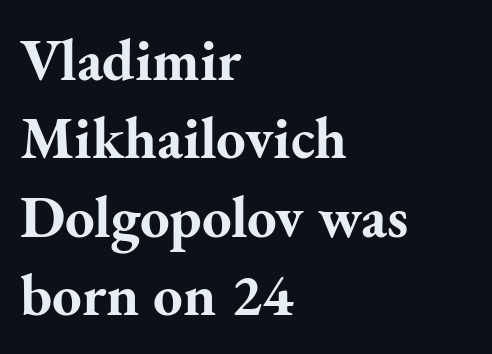
Regarding leading, the lines here are spaced in the standard way. The zone under the glyphs is completely vacant. Horizontal alignment here is leftward, the default for most running prose. Rendered with straight, roman letterforms. Proportional: the letters do not fall into vertical columns. Set as a true bold cut, around the 700 mark.
